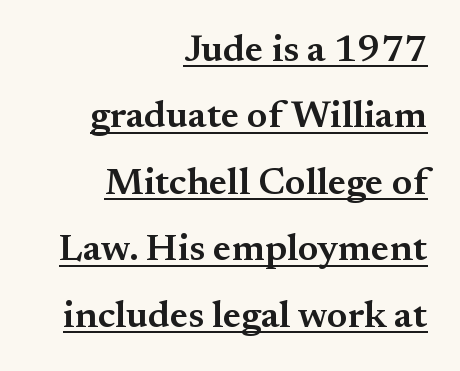
Q: Is the text bold? A: Semi-bold.
Q: Is the text italic (slanted)? A: No, it is upright.
Q: Is the typeface a serif or a sans-serif typeface? A: Serif.
Q: Is the text underlined? A: Yes.
Q: How is the paragraph aligned? A: Right-aligned.
Q: Is the spacing between letters normal or unusually wide? A: Normal.
Q: Width (condensed, normal, or wide)? A: Normal.
Q: Stroke contrast? A: Medium.
Q: x-height? A: Small.
Q: Monospaced? A: No.
